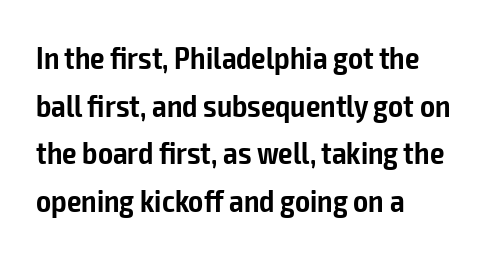
The image shows 32 px semibold, condensed sans-serif type, upright; set left-aligned, normal line spacing (1.49x), normal letter spacing, not underlined; low stroke contrast and a medium x-height.
